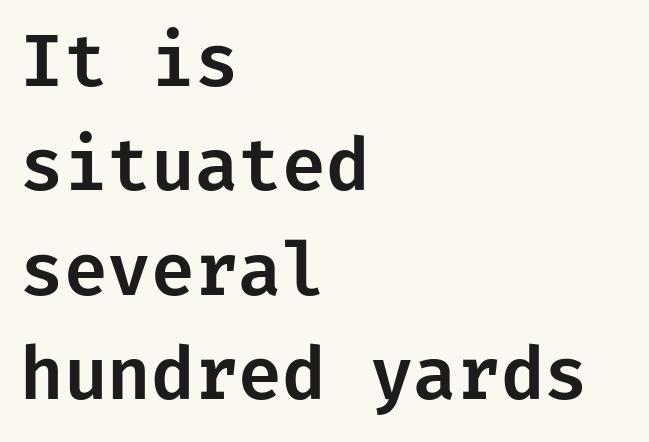
Q: Is the text italic (slanted)? A: No, it is upright.
Q: Is the typeface a serif or a sans-serif typeface? A: Sans-serif.
Q: Is the text underlined? A: No.
Q: How is the paragraph aligned? A: Left-aligned.
Q: Is the spacing between letters normal or unusually wide? A: Normal.
Q: Is the spacing between lines tight, normal or loose? A: Normal.
Q: Width (condensed, normal, or wide)? A: Normal.
Q: Stroke contrast? A: Low.
Q: x-height? A: Medium.
